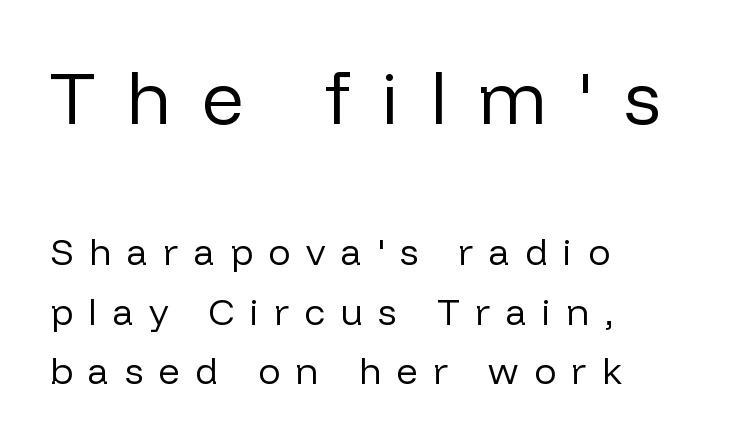
{"serif": "no", "italic": "no", "bold": "no", "weight": "regular", "width": "normal", "stroke_contrast": "low", "x_height": "medium", "monospaced": "no", "underline": "no", "align": "left", "line_spacing": "normal", "line_spacing_ratio": 1.61, "letter_spacing": "wide", "letter_spacing_em": 0.42, "larger_block": "first", "size_ratio": 2.0, "glyph_px": 74}
